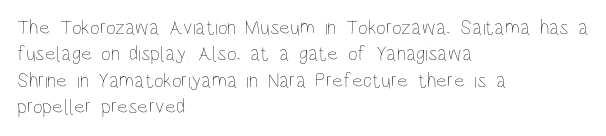
Q: Is the text bold? A: No.
Q: Is the text italic (slanted)? A: No, it is upright.
Q: Is the text underlined? A: No.
Q: How is the paragraph aligned? A: Left-aligned.
Q: Is the spacing between letters normal or unusually wide? A: Normal.
Q: Is the spacing between lines tight, normal or loose? A: Normal.
